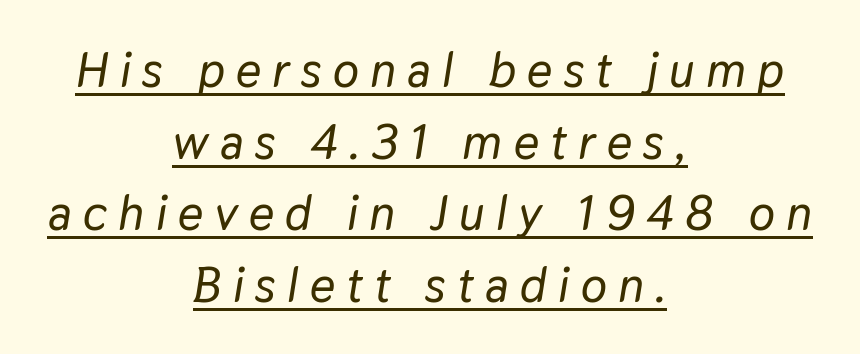
{"italic": "yes", "lean": "right", "slant_degrees": 9, "width": "normal", "stroke_contrast": "low", "x_height": "medium", "monospaced": "no", "underline": "yes", "align": "center", "line_spacing": "normal", "line_spacing_ratio": 1.46, "letter_spacing": "wide", "letter_spacing_em": 0.23, "glyph_px": 49}
